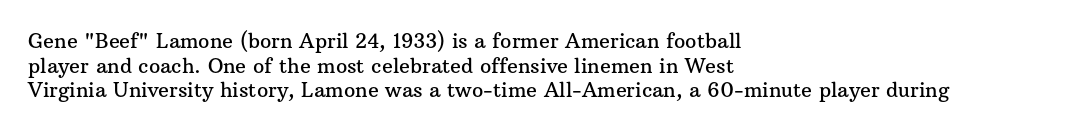
The image shows 20 px text type, upright; set left-aligned, line spacing 1.23x, normal letter spacing, not underlined.
